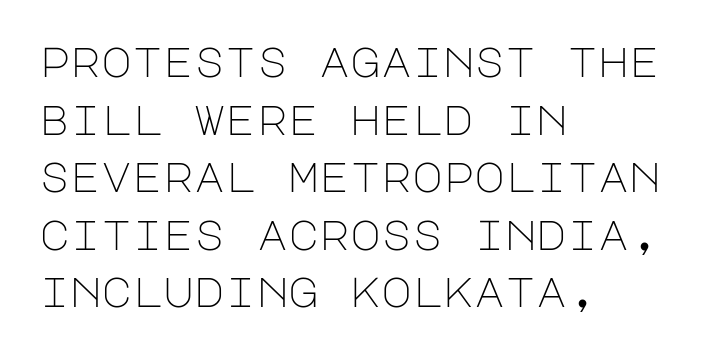
The image shows 42 px light sans-serif type, upright; set left-aligned, normal line spacing (1.37x), normal letter spacing, not underlined; low stroke contrast and a large x-height.
